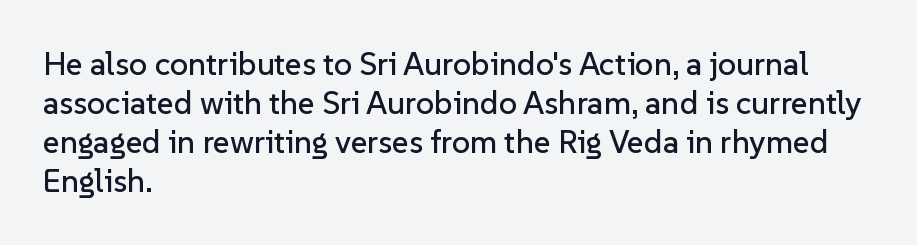
{"serif": "no", "italic": "no", "width": "normal", "stroke_contrast": "low", "x_height": "medium", "monospaced": "no", "underline": "no", "align": "left", "line_spacing_ratio": 1.22, "letter_spacing": "normal", "letter_spacing_em": 0.0, "glyph_px": 32}
